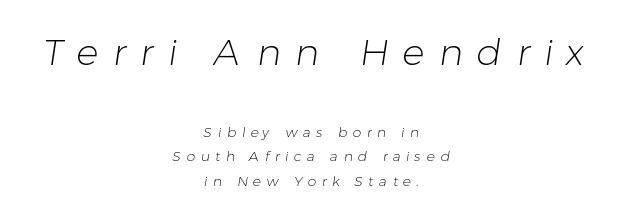
Q: Is the text bold? A: No.
Q: Is the typeface a serif or a sans-serif typeface? A: Sans-serif.
Q: Is the text underlined? A: No.
Q: How is the paragraph aligned? A: Centered.
Q: Is the spacing between letters normal or unusually wide? A: Unusually wide.
Q: Which block of text is set in a larger size, the first (top) or the second (bottom)? A: The first (top) one.
Q: Width (condensed, normal, or wide)? A: Normal.
Q: Stroke contrast? A: Low.
Q: x-height? A: Medium.
Q: Monospaced? A: No.
